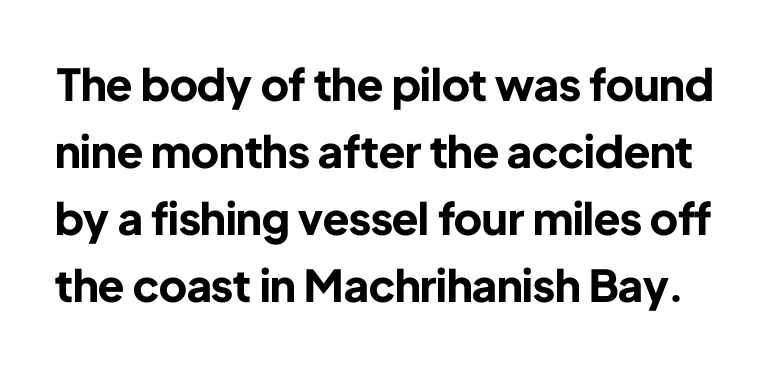
Look at the tracking — it's just the regular setting, nothing added. The letters advance in unequal steps, a hallmark of proportional type. Its strokes are broad and dark, the hallmark of bold type. A typesetter would mark this as roman, not italic.
